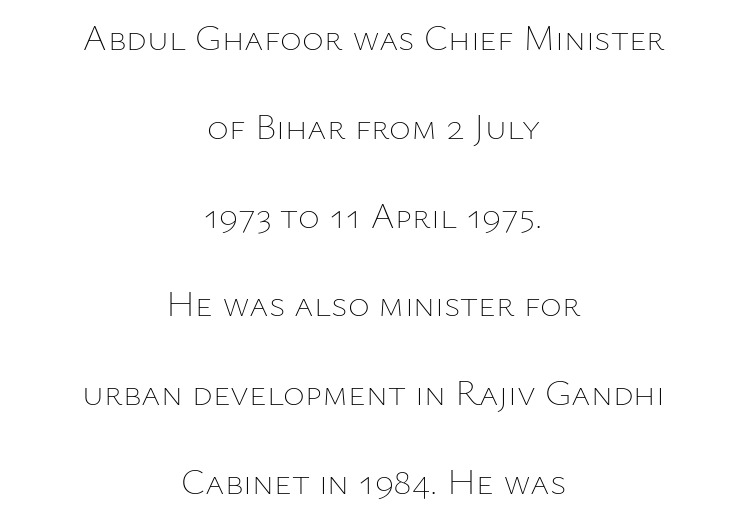
Q: Is the text bold? A: No.
Q: Is the text italic (slanted)? A: No, it is upright.
Q: Is the text underlined? A: No.
Q: How is the paragraph aligned? A: Centered.
Q: Is the spacing between letters normal or unusually wide? A: Normal.
Q: Is the spacing between lines tight, normal or loose? A: Loose.
Q: Width (condensed, normal, or wide)? A: Normal.
Q: Stroke contrast? A: Low.
Q: x-height? A: Medium.
Q: Monospaced? A: No.
